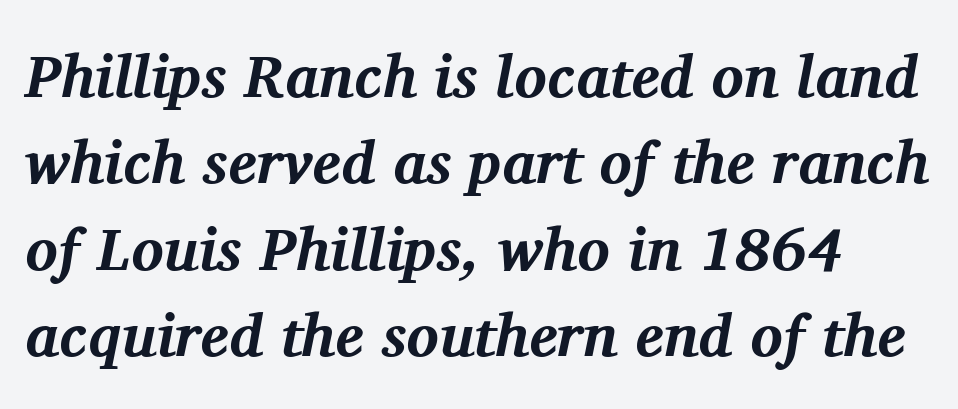
The image shows 60 px bold serif type, italic (leaning right); set normal line spacing (1.44x), normal letter spacing, not underlined; medium stroke contrast and a medium x-height.
